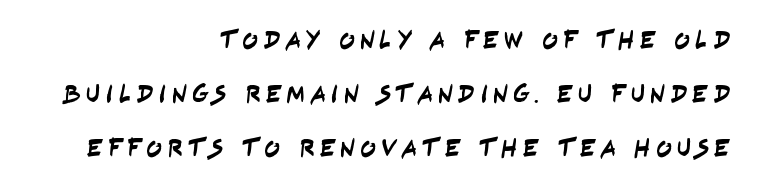
Quick note: underline off. Horizontal bands of white between lines are thick stripes. Which margin do the lines hug? The right one — the left edge is uneven.
